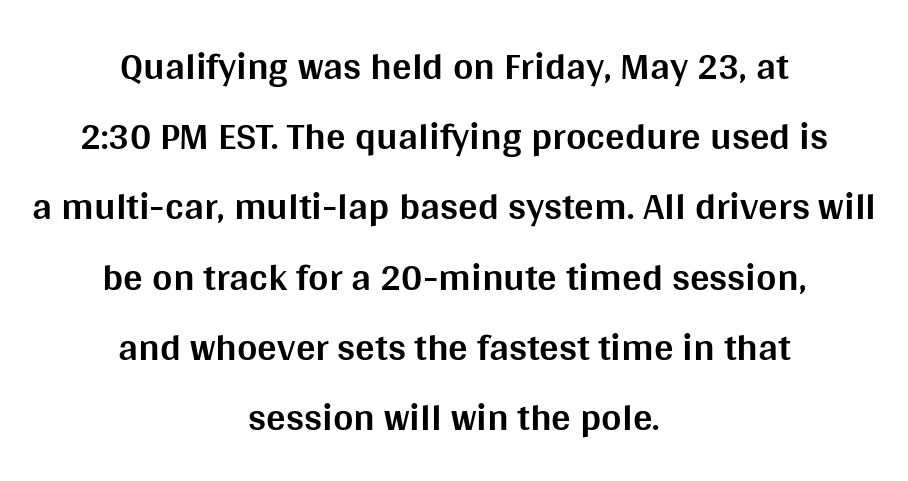
Q: Is the text bold? A: Yes.
Q: Is the text italic (slanted)? A: No, it is upright.
Q: Is the typeface a serif or a sans-serif typeface? A: Sans-serif.
Q: Is the text underlined? A: No.
Q: How is the paragraph aligned? A: Centered.
Q: Is the spacing between letters normal or unusually wide? A: Normal.
Q: Width (condensed, normal, or wide)? A: Normal.
Q: Stroke contrast? A: Medium.
Q: x-height? A: Large.
Q: Monospaced? A: No.
